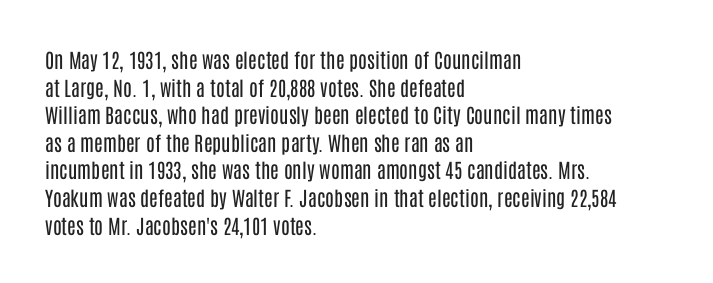
The image shows 20 px text type, upright; set left-aligned, normal line spacing (1.38x), normal letter spacing, not underlined.
